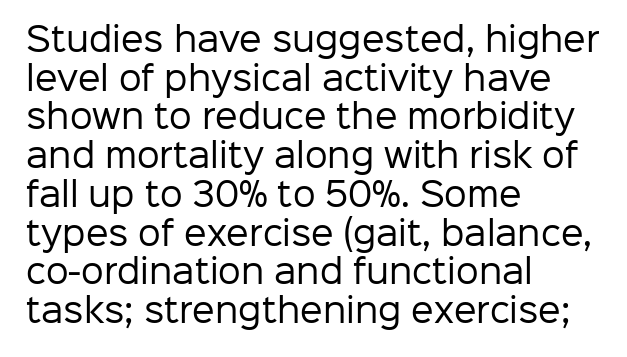
The image shows 32 px regular-weight sans-serif type, upright; set left-aligned, line spacing 1.21x, normal letter spacing, not underlined; low stroke contrast and a medium x-height.
